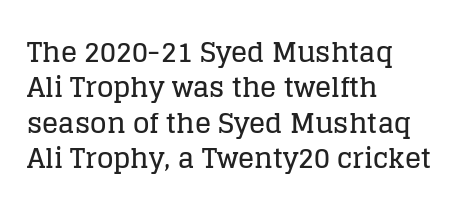
{"italic": "no", "underline": "no", "align": "left", "line_spacing": "normal", "line_spacing_ratio": 1.31, "letter_spacing": "normal", "letter_spacing_em": 0.0, "glyph_px": 27}
